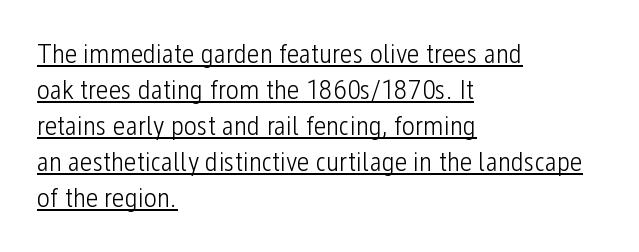
This is sans-serif lettering, the kind often seen on screens and signage. What decoration does the sample have? An underline. A light-to-regular cut is what we see here. Think of a printed novel: that variable character pitch is what you see here.
